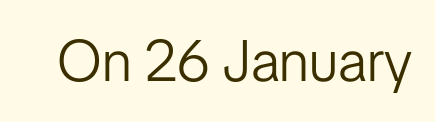
Lines of text with bare space underneath. Look at the tracking — it's just the regular setting, nothing added. Letters have the restrained weight of plain body copy at most. This rendering employs a face without finishing strokes, i.e., a sans-serif. These lines were composed using upright roman letters.
